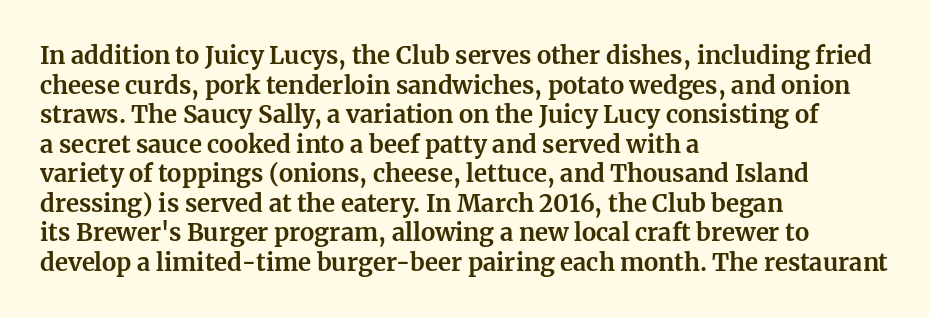
The image shows 24 px bold type, upright; set left-aligned, line spacing 1.23x, normal letter spacing, not underlined.
